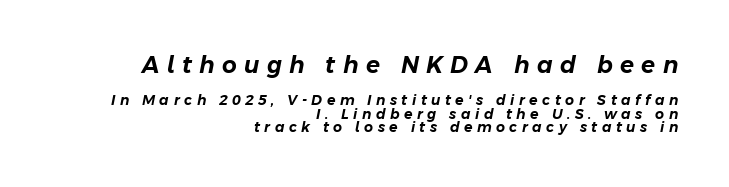
In terms of posture, this sample is oblique. The passage is arranged like a letterhead date or caption credit — flush right. Larger block? The one above; the one below is distinctly smaller. Check under the words: just untouched page. Is there much room between lines? No — they nearly touch.
